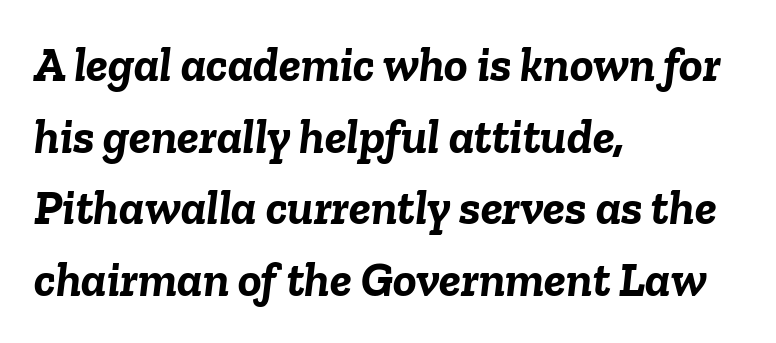
Does the copy run flush right? No — it runs flush left. The face used here has a pronounced slope to its letters. Proportional: the letters do not fall into vertical columns. Line spacing here is normal. Emphasis by weight is at full strength: bold. Check under the words: just untouched page.
